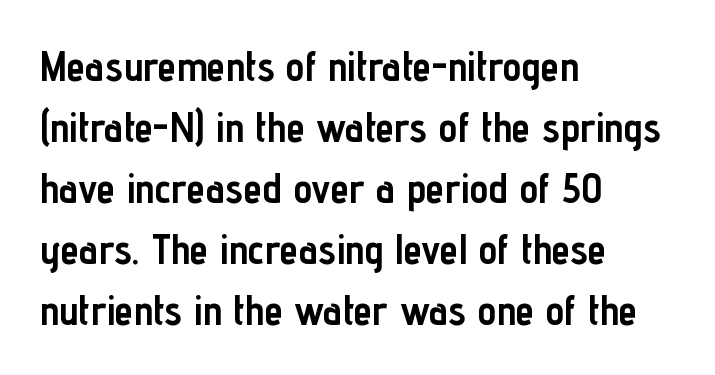
The image shows 42 px semibold, condensed sans-serif type, upright; set left-aligned, normal line spacing (1.45x), normal letter spacing, not underlined; low stroke contrast and a medium x-height.
